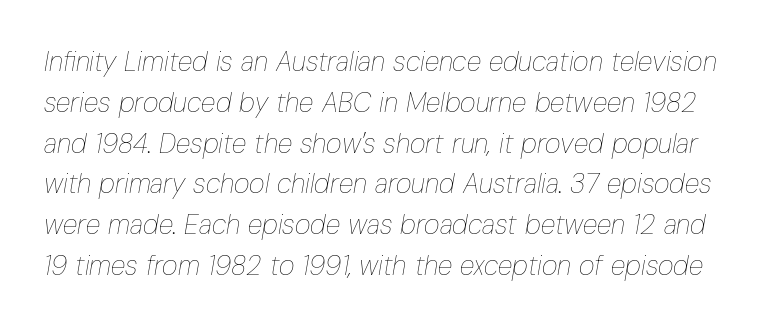
The specimen omits any rule beneath the text block's lines. A quiet, ordinary-to-light weight characterises the typeface. Rendered with sloped, italic letterforms. Quick note: interline space is typical.
